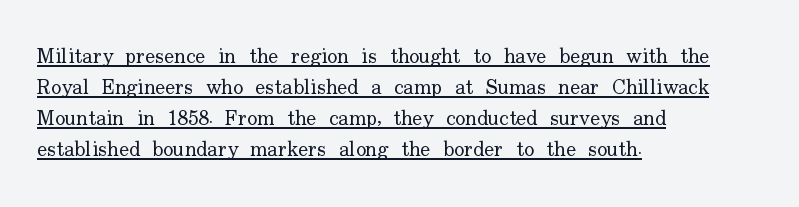
{"italic": "no", "bold": "no", "underline": "yes", "align": "left", "line_spacing": "normal", "line_spacing_ratio": 1.47, "letter_spacing": "normal", "letter_spacing_em": 0.0, "glyph_px": 21}
